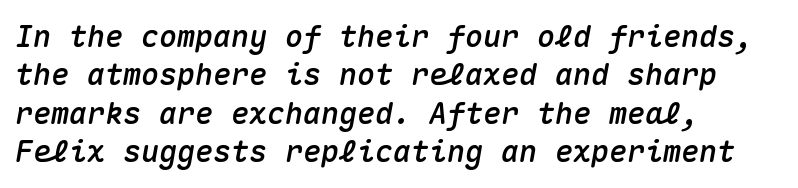
Q: Is the text italic (slanted)? A: Yes, it leans right by about 10 degrees.
Q: Is the text underlined? A: No.
Q: How is the paragraph aligned? A: Left-aligned.
Q: Is the spacing between letters normal or unusually wide? A: Normal.
Q: Is the spacing between lines tight, normal or loose? A: Normal.
Q: Width (condensed, normal, or wide)? A: Normal.
Q: Stroke contrast? A: Medium.
Q: x-height? A: Medium.
Q: Monospaced? A: Yes.
